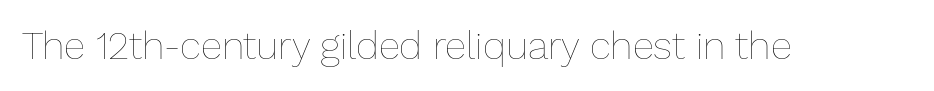
The area under the type is left untouched. No extra ink here — the face is not bold. Each word holds together tightly as a unit, with standard inter-letter gaps. Looks like regular typesetting: each glyph gets only the width it needs. If you drew a line through each stem, it would be perfectly vertical.
